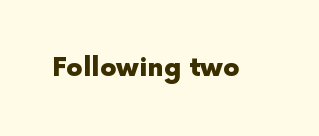
{"italic": "no", "bold": "yes", "underline": "no", "letter_spacing": "normal", "letter_spacing_em": 0.0, "glyph_px": 26}
